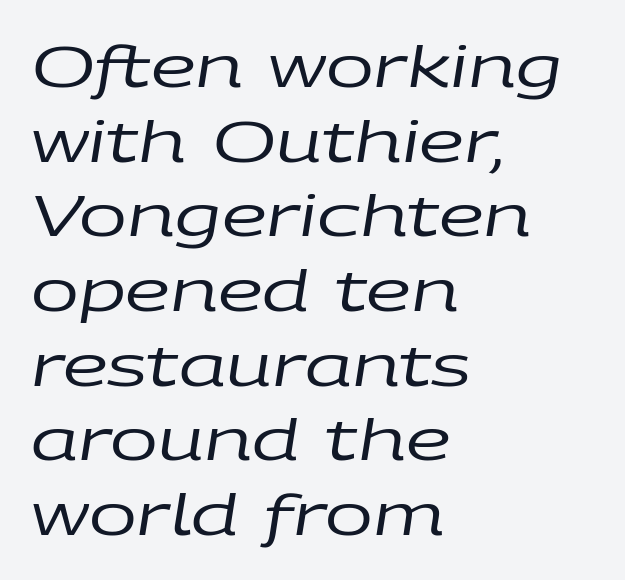
{"italic": "yes", "lean": "right", "slant_degrees": 9, "bold": "no", "weight": "regular", "width": "wide", "stroke_contrast": "low", "x_height": "large", "monospaced": "no", "underline": "no", "align": "left", "line_spacing": "normal", "line_spacing_ratio": 1.31, "letter_spacing": "normal", "letter_spacing_em": 0.0, "glyph_px": 57}
